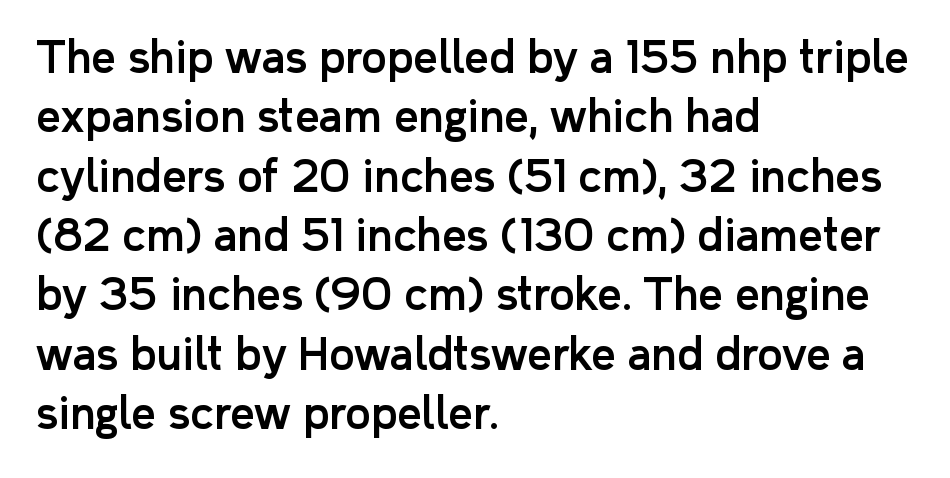
{"serif": "no", "italic": "no", "width": "normal", "stroke_contrast": "low", "x_height": "medium", "monospaced": "no", "underline": "no", "align": "left", "line_spacing": "normal", "line_spacing_ratio": 1.38, "letter_spacing": "normal", "letter_spacing_em": 0.0, "glyph_px": 43}
